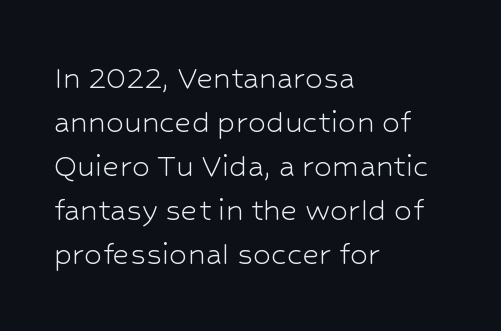
{"serif": "no", "italic": "no", "bold": "no", "weight": "light", "width": "normal", "stroke_contrast": "low", "x_height": "medium", "monospaced": "no", "underline": "no", "align": "left", "line_spacing_ratio": 1.22, "letter_spacing": "normal", "letter_spacing_em": 0.0, "glyph_px": 36}
